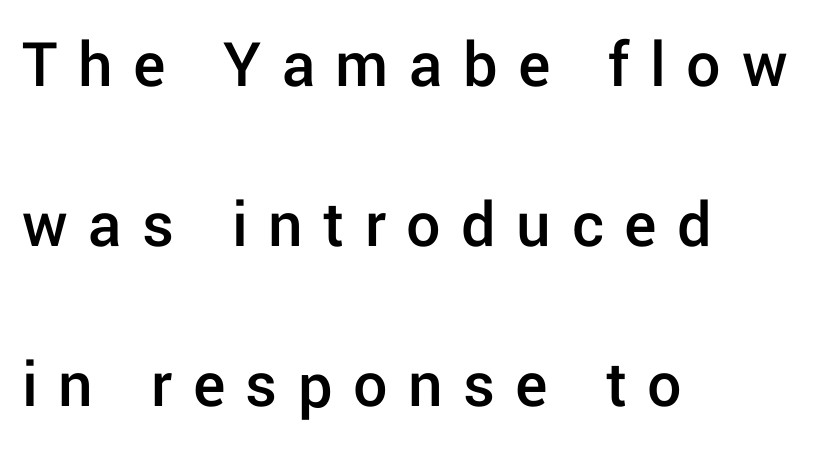
{"serif": "no", "italic": "no", "bold": "semi", "weight": "semibold", "width": "normal", "stroke_contrast": "low", "x_height": "medium", "monospaced": "no", "underline": "no", "align": "left", "line_spacing": "loose", "line_spacing_ratio": 2.35, "letter_spacing": "wide", "letter_spacing_em": 0.3, "glyph_px": 68}
